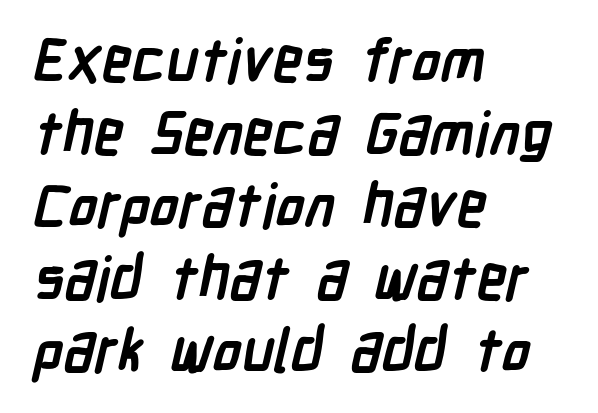
{"serif": "no", "bold": "yes", "weight": "semibold", "width": "condensed", "stroke_contrast": "low", "x_height": "medium", "monospaced": "no", "underline": "no", "align": "left", "line_spacing_ratio": 1.21, "letter_spacing": "normal", "letter_spacing_em": 0.0, "glyph_px": 60}
